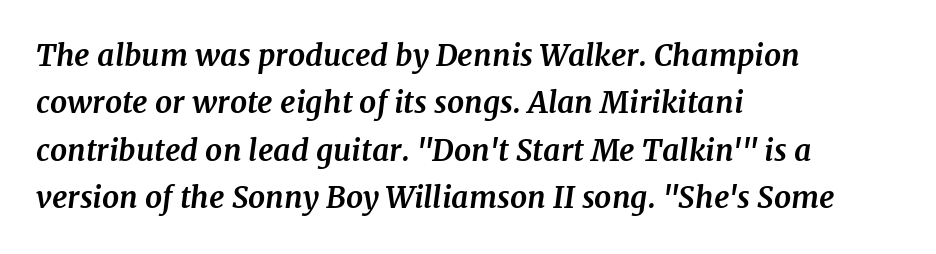
The image shows 30 px bold serif type, italic (leaning right); set left-aligned, normal line spacing (1.58x), normal letter spacing, not underlined; medium stroke contrast and a medium x-height.
